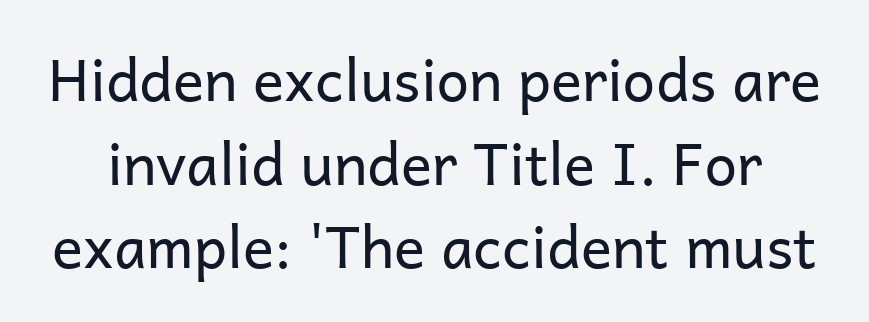
{"serif": "no", "italic": "no", "bold": "no", "weight": "regular", "width": "normal", "stroke_contrast": "low", "x_height": "medium", "monospaced": "no", "underline": "no", "line_spacing": "normal", "line_spacing_ratio": 1.44, "letter_spacing": "normal", "letter_spacing_em": 0.0, "glyph_px": 58}
